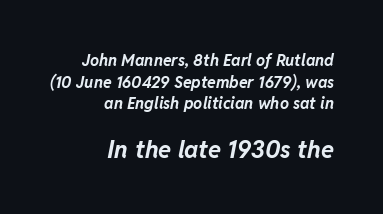
Q: Is the text bold? A: Yes.
Q: Is the text italic (slanted)? A: Yes, it leans right by about 11 degrees.
Q: Is the text underlined? A: No.
Q: How is the paragraph aligned? A: Right-aligned.
Q: Is the spacing between letters normal or unusually wide? A: Normal.
Q: Is the spacing between lines tight, normal or loose? A: Normal.
Q: Which block of text is set in a larger size, the first (top) or the second (bottom)? A: The second (bottom) one.
